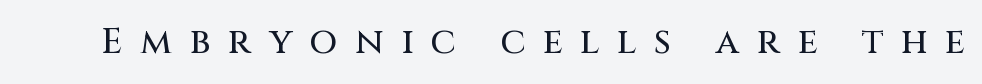
This is roman type, the default non-slanted kind. Beneath every word, the page is bare. The letterforms stand isolated, each surrounded by extra space. Each letter's strokes conclude bluntly, with no projecting serifs. You could not count columns in this text — the font is proportionally spaced.
